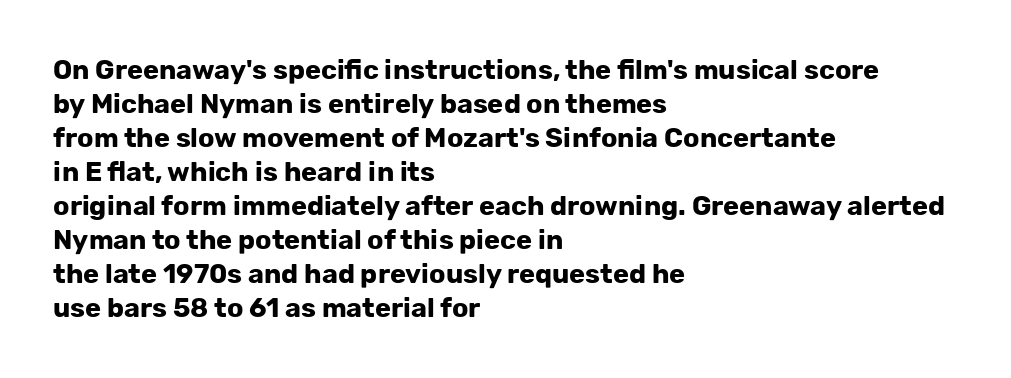
Q: Is the text bold? A: Yes.
Q: Is the text italic (slanted)? A: No, it is upright.
Q: Is the text underlined? A: No.
Q: How is the paragraph aligned? A: Left-aligned.
Q: Is the spacing between letters normal or unusually wide? A: Normal.
Q: Is the spacing between lines tight, normal or loose? A: Normal.
